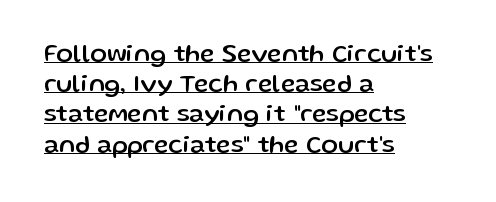
{"italic": "no", "underline": "yes", "align": "left", "line_spacing_ratio": 1.21, "letter_spacing": "normal", "letter_spacing_em": 0.0, "glyph_px": 25}
